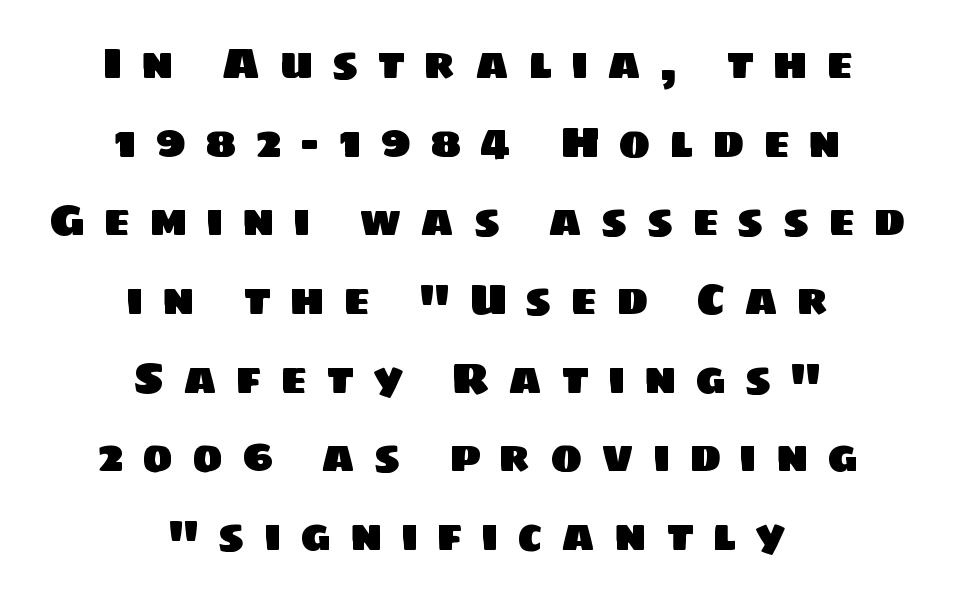
The image shows 43 px sans-serif type; set centered, line spacing 1.83x, unusually wide letter spacing (+0.43 em), not underlined; low stroke contrast and a large x-height.
